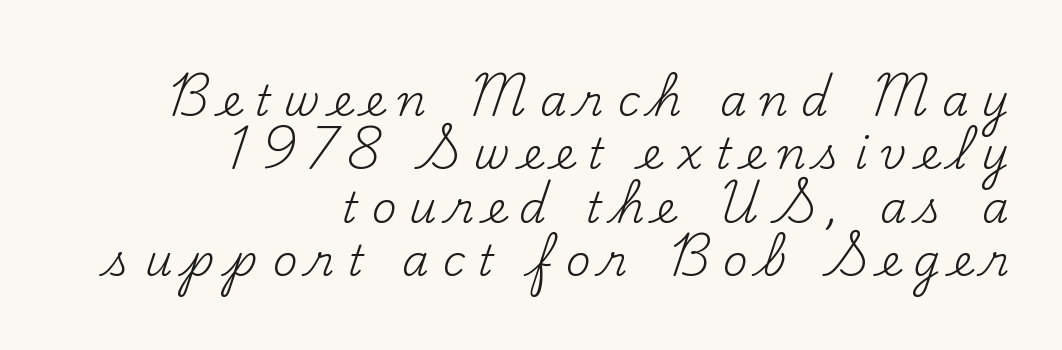
The image shows 43 px regular-weight serif type; set right-aligned, line spacing 1.24x, unusually wide letter spacing (+0.3 em), not underlined; medium stroke contrast and a small x-height.
